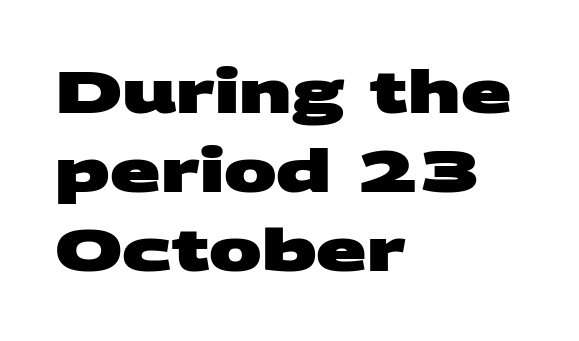
Q: Is the text bold? A: Yes.
Q: Is the typeface a serif or a sans-serif typeface? A: Sans-serif.
Q: Is the text underlined? A: No.
Q: How is the paragraph aligned? A: Left-aligned.
Q: Is the spacing between letters normal or unusually wide? A: Normal.
Q: Is the spacing between lines tight, normal or loose? A: Normal.
Q: Width (condensed, normal, or wide)? A: Wide.
Q: Stroke contrast? A: Medium.
Q: x-height? A: Large.
Q: Monospaced? A: No.
